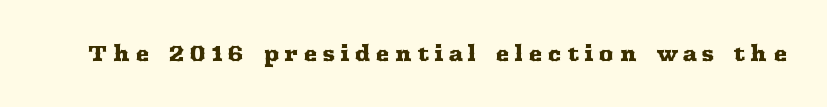
The image shows 21 px text type, upright; set unusually wide letter spacing (+0.25 em), not underlined.
